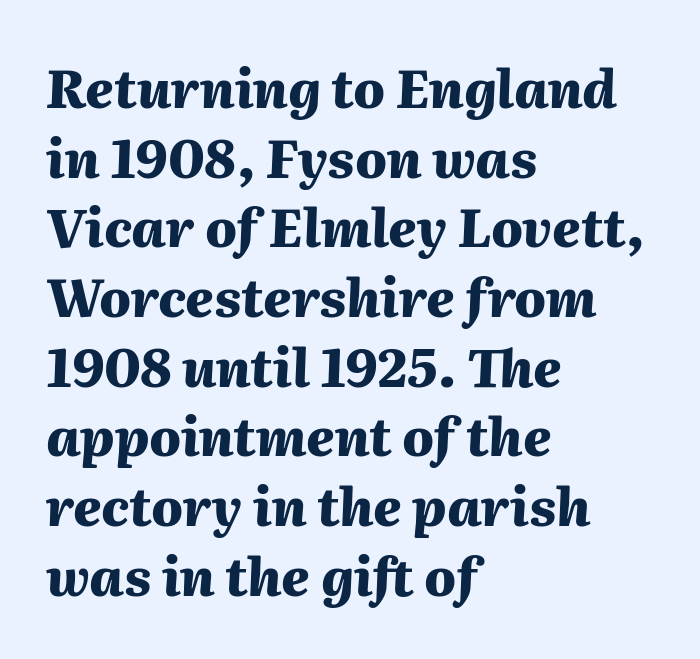
In terms of letterspacing, this is plain default setting. The typesetting leans heavy: a genuine bold. The lettering tilts uniformly, giving the passage an italic look. Spacing verdict: proportional, widths tailored to each character. One-word summary of the alignment: left. Vertically, the passage feels balanced, rows spaced as you'd expect.
